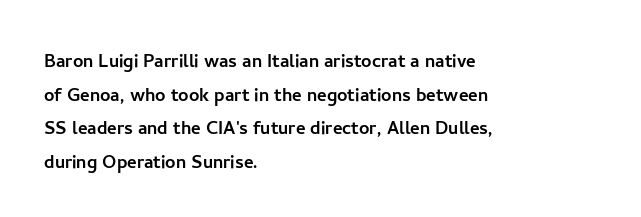
Notice how the passage keeps a crisp vertical edge on the left only. Ascenders rise straight up at ninety degrees. The passage shown is not underscored anywhere. Tracking value appears to be zero — textbook default spacing.
